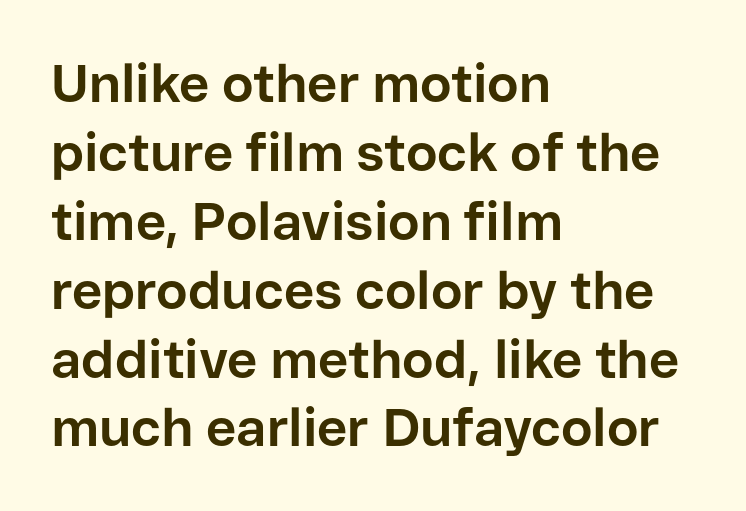
Each letter's strokes conclude bluntly, with no projecting serifs. This sample has the flowing, uneven cadence of proportional lettering. Is there any slant? The stems are plumb. How heavy is the stroke? Heavy — this is a bold. Is there much room between lines? A standard amount, neither cramped nor airy.
